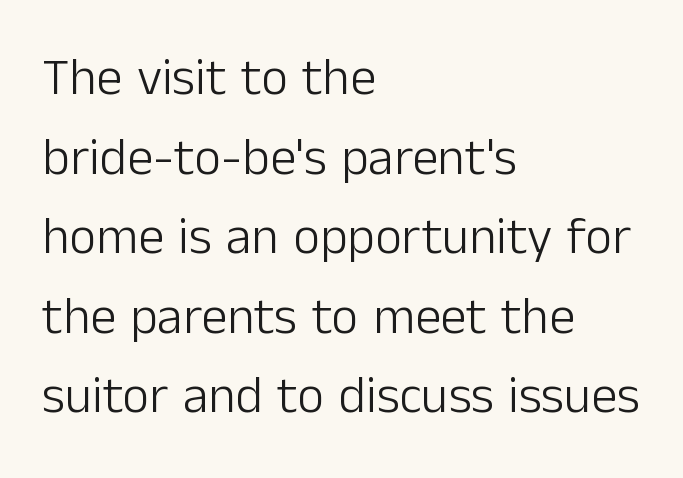
The image shows 52 px light sans-serif type, upright; set left-aligned, normal line spacing (1.53x), normal letter spacing, not underlined; low stroke contrast and a medium x-height.
